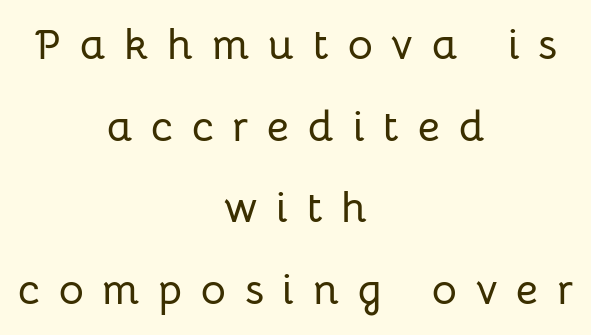
Line spacing here is loose. This rendering features lettering with no underline. Are there feet on the stems? There aren't — it's a sans. Posture: vertical. Characters follow at a spacing far wider than the type designer built in. Reading down the block, each line starts at a different indent, mirrored at its end.
